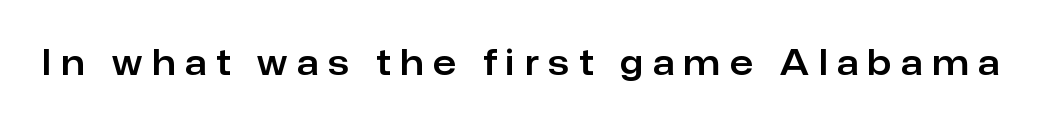
Each row of text sits above clean, open space. There is plenty of visible air inserted between adjacent glyphs. Is this a sans? Yes — the strokes have no serifs. A roman cut, with each character standing at attention. The letters advance in unequal steps, a hallmark of proportional type.
